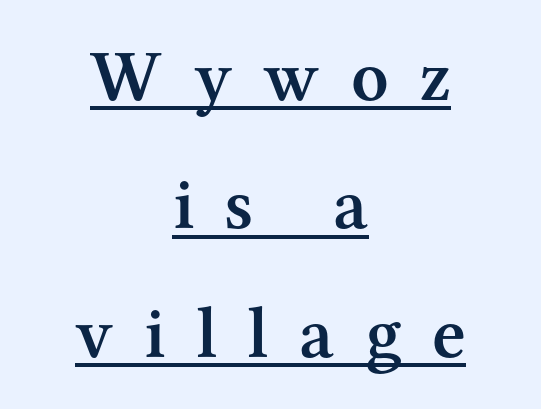
Q: Is the text bold? A: Semi-bold.
Q: Is the text italic (slanted)? A: No, it is upright.
Q: Is the typeface a serif or a sans-serif typeface? A: Serif.
Q: Is the text underlined? A: Yes.
Q: How is the paragraph aligned? A: Centered.
Q: Is the spacing between letters normal or unusually wide? A: Unusually wide.
Q: Width (condensed, normal, or wide)? A: Normal.
Q: Stroke contrast? A: Medium.
Q: x-height? A: Medium.
Q: Monospaced? A: No.
